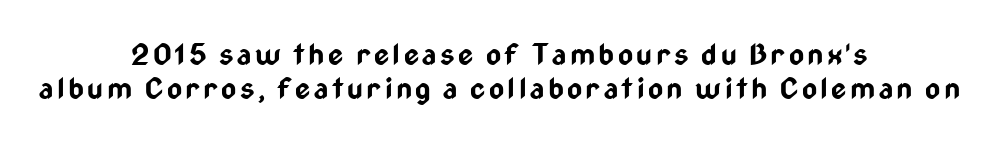
{"serif": "no", "italic": "no", "bold": "yes", "weight": "bold", "width": "condensed", "stroke_contrast": "low", "x_height": "medium", "monospaced": "no", "underline": "no", "align": "center", "line_spacing_ratio": 1.17, "glyph_px": 29}
